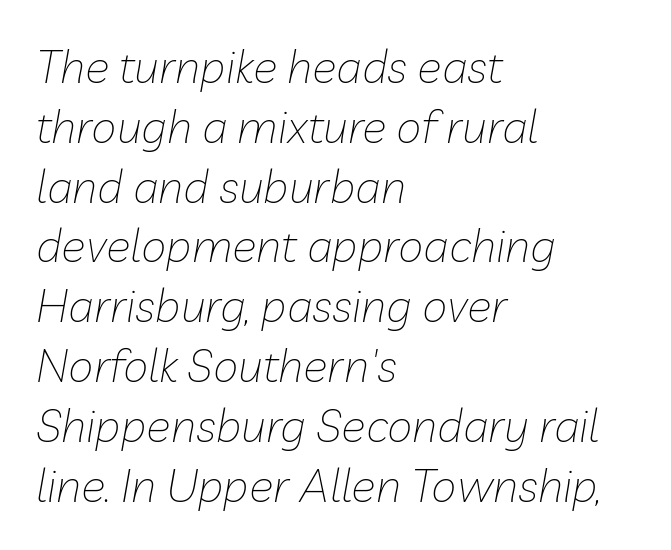
Q: Is the text bold? A: No.
Q: Is the text italic (slanted)? A: Yes, it leans right by about 10 degrees.
Q: Is the text underlined? A: No.
Q: How is the paragraph aligned? A: Left-aligned.
Q: Is the spacing between letters normal or unusually wide? A: Normal.
Q: Is the spacing between lines tight, normal or loose? A: Normal.
Q: Width (condensed, normal, or wide)? A: Normal.
Q: Stroke contrast? A: Low.
Q: x-height? A: Medium.
Q: Monospaced? A: No.
